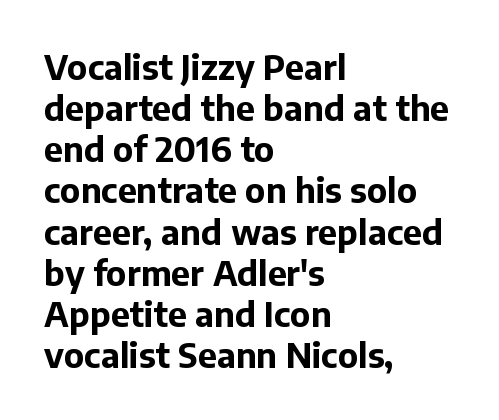
The lines in this sample share a left origin and differ only in where they stop. Stroke thickness is high; the sample reads as a true bold. The space beneath each line is pristine and unruled. A typesetter would call this proportional, since set widths differ per character. The type sits square on the baseline with zero lean.
